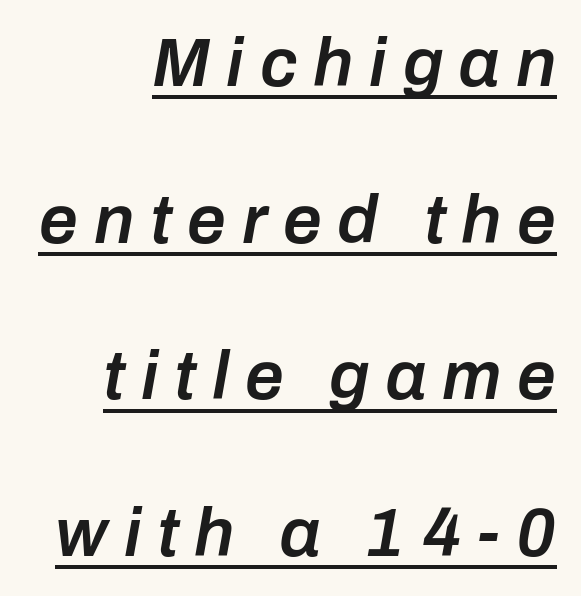
{"italic": "yes", "lean": "right", "slant_degrees": 10, "bold": "semi", "weight": "semibold", "width": "normal", "stroke_contrast": "low", "x_height": "medium", "monospaced": "no", "underline": "yes", "align": "right", "line_spacing": "loose", "line_spacing_ratio": 2.27, "letter_spacing": "wide", "letter_spacing_em": 0.23, "glyph_px": 69}
